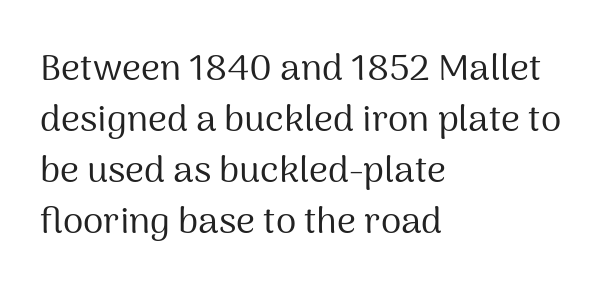
Short and long lines alike share a common starting point at left. Is the type heavy? It reads as light-to-regular instead. Each letter keeps its own natural width here, so spacing adapts to shape. The horizontal fit of the characters is conventional and even. A typesetter would call this leading conventional body-copy spacing. Beneath every word, the page is bare.
